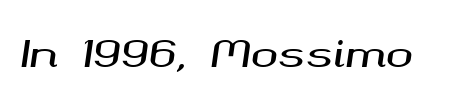
{"italic": "yes", "lean": "right", "slant_degrees": 8, "width": "wide", "stroke_contrast": "medium", "x_height": "medium", "monospaced": "no", "underline": "no", "letter_spacing": "normal", "letter_spacing_em": 0.0, "glyph_px": 37}
